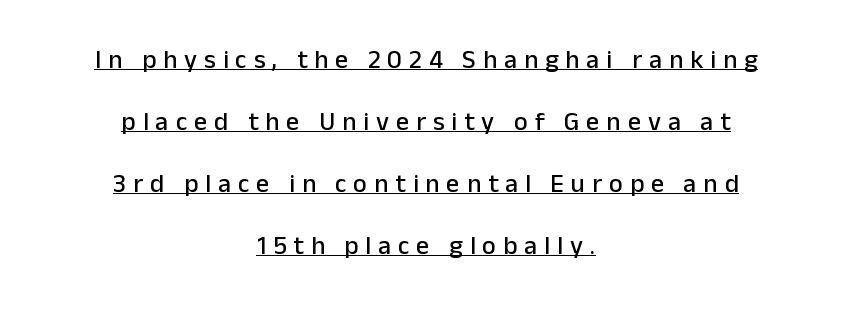
Q: Is the text italic (slanted)? A: No, it is upright.
Q: Is the text underlined? A: Yes.
Q: How is the paragraph aligned? A: Centered.
Q: Is the spacing between letters normal or unusually wide? A: Unusually wide.
Q: Is the spacing between lines tight, normal or loose? A: Loose.
